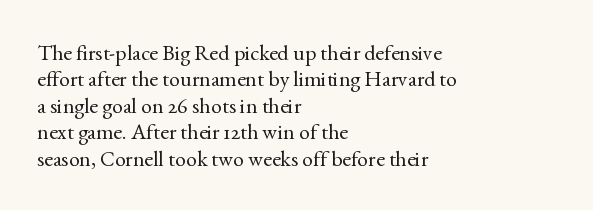
Q: Is the text bold? A: No.
Q: Is the text italic (slanted)? A: No, it is upright.
Q: Is the text underlined? A: No.
Q: How is the paragraph aligned? A: Left-aligned.
Q: Is the spacing between letters normal or unusually wide? A: Normal.
